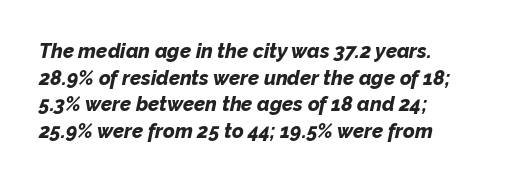
Q: Is the text bold? A: Yes.
Q: Is the text italic (slanted)? A: Yes, it leans right by about 12 degrees.
Q: Is the text underlined? A: No.
Q: How is the paragraph aligned? A: Left-aligned.
Q: Is the spacing between letters normal or unusually wide? A: Normal.
Q: Is the spacing between lines tight, normal or loose? A: Normal.
